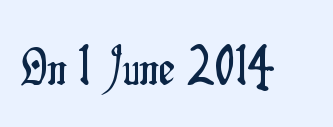
Spacing between characters is what you'd get straight out of the box. Descender tails drop into unmarked territory. Each letter keeps its own natural width here, so spacing adapts to shape. Nope, not italic — everything's standing straight.
